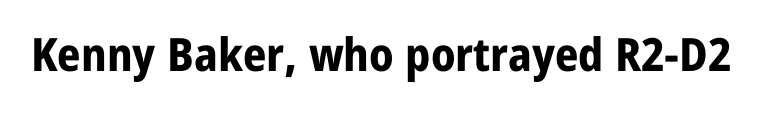
Q: Is the text bold? A: Yes.
Q: Is the text italic (slanted)? A: No, it is upright.
Q: Is the typeface a serif or a sans-serif typeface? A: Sans-serif.
Q: Is the text underlined? A: No.
Q: Is the spacing between letters normal or unusually wide? A: Normal.
Q: Width (condensed, normal, or wide)? A: Normal.
Q: Stroke contrast? A: Low.
Q: x-height? A: Medium.
Q: Monospaced? A: No.
